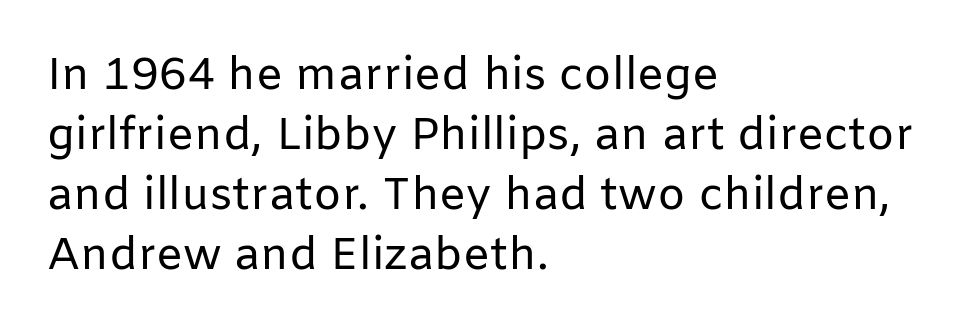
Q: Is the text bold? A: No.
Q: Is the text italic (slanted)? A: No, it is upright.
Q: Is the typeface a serif or a sans-serif typeface? A: Sans-serif.
Q: Is the text underlined? A: No.
Q: How is the paragraph aligned? A: Left-aligned.
Q: Is the spacing between letters normal or unusually wide? A: Normal.
Q: Is the spacing between lines tight, normal or loose? A: Normal.
Q: Width (condensed, normal, or wide)? A: Normal.
Q: Stroke contrast? A: Low.
Q: x-height? A: Medium.
Q: Monospaced? A: No.
